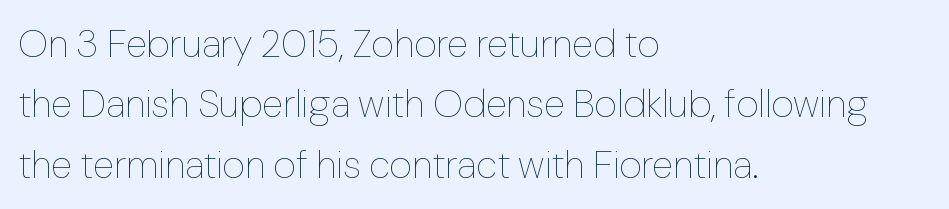
The image shows 39 px thin type, upright; set left-aligned, normal line spacing (1.55x), normal letter spacing, not underlined; low stroke contrast and a medium x-height.
